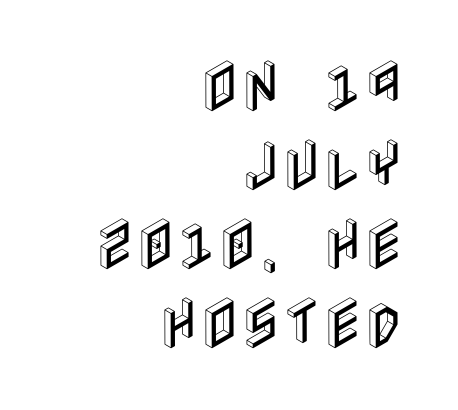
Q: Is the text italic (slanted)? A: No, it is upright.
Q: Is the text underlined? A: No.
Q: How is the paragraph aligned? A: Right-aligned.
Q: Is the spacing between letters normal or unusually wide? A: Normal.
Q: Is the spacing between lines tight, normal or loose? A: Normal.
Q: Width (condensed, normal, or wide)? A: Condensed.
Q: x-height? A: Large.
